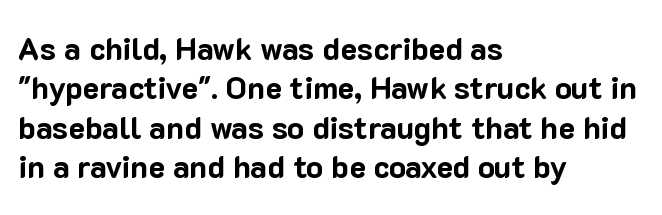
{"serif": "no", "italic": "no", "bold": "yes", "weight": "bold", "width": "normal", "stroke_contrast": "low", "x_height": "medium", "monospaced": "no", "underline": "no", "align": "left", "line_spacing": "normal", "line_spacing_ratio": 1.27, "letter_spacing": "normal", "letter_spacing_em": 0.0, "glyph_px": 31}
